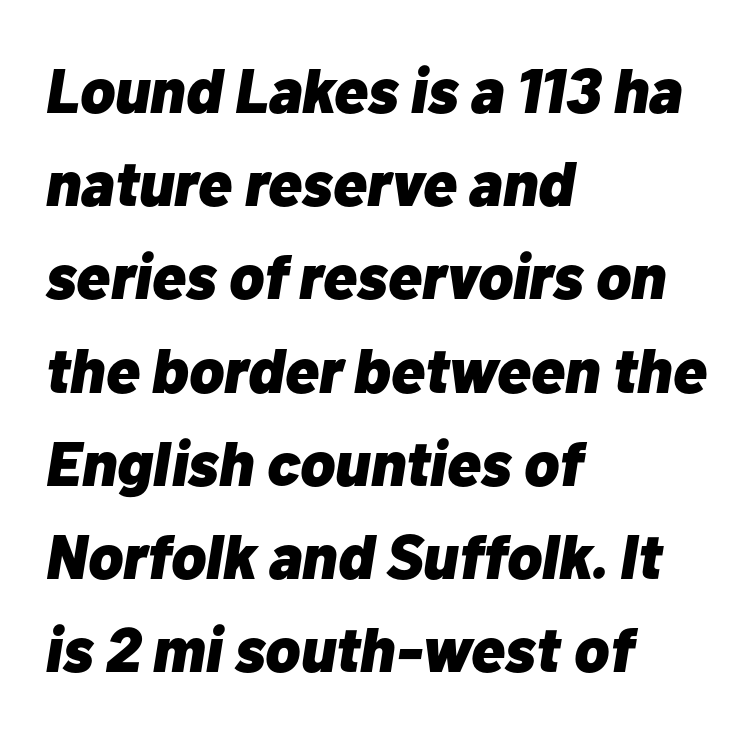
Q: Is the text bold? A: Yes.
Q: Is the text italic (slanted)? A: Yes, it leans right by about 10 degrees.
Q: Is the text underlined? A: No.
Q: How is the paragraph aligned? A: Left-aligned.
Q: Is the spacing between letters normal or unusually wide? A: Normal.
Q: Is the spacing between lines tight, normal or loose? A: Normal.
Q: Width (condensed, normal, or wide)? A: Normal.
Q: Stroke contrast? A: Low.
Q: x-height? A: Medium.
Q: Monospaced? A: No.
